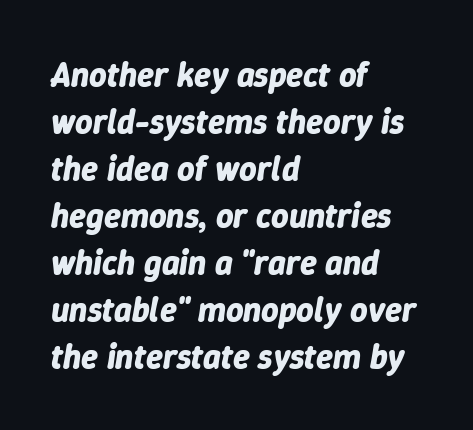
The image shows 34 px bold type, italic (leaning right); set left-aligned, normal line spacing (1.38x), normal letter spacing, not underlined; low stroke contrast and a medium x-height.
